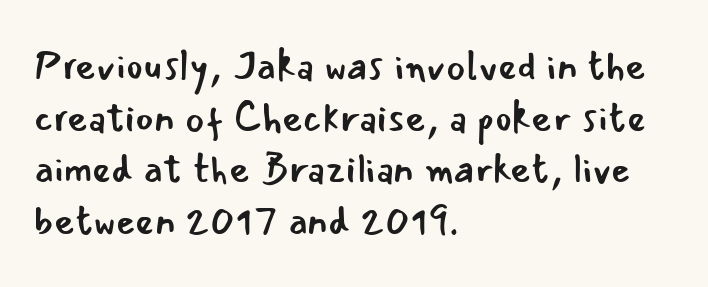
The image shows 40 px regular-weight sans-serif type, upright; set left-aligned, normal line spacing (1.29x), normal letter spacing, not underlined; low stroke contrast and a small x-height.
